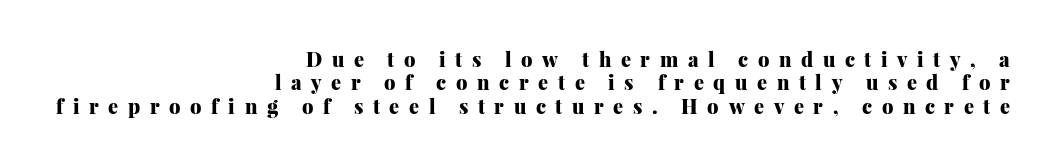
{"italic": "no", "bold": "yes", "underline": "no", "align": "right", "line_spacing_ratio": 1.17, "letter_spacing": "wide", "letter_spacing_em": 0.48, "glyph_px": 20}
